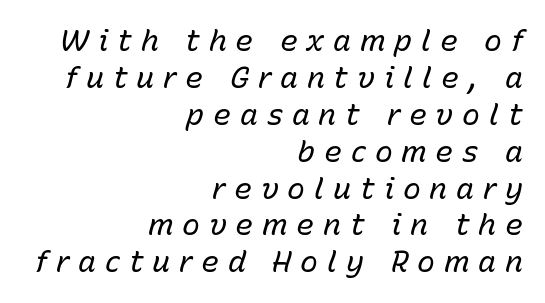
You could not count columns in this text — the font is proportionally spaced. This is oblique type, the kind used for emphasis or titles. These lines are set flush right with a ragged left edge. This is not heavy type; no bold has been used. The line texture is sparse and dotted thanks to wide tracking.
